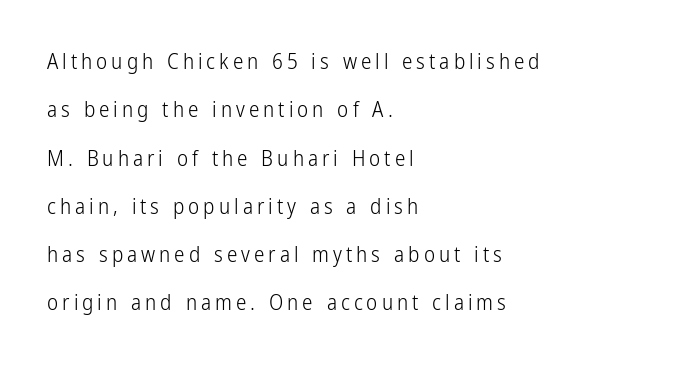
{"italic": "no", "bold": "no", "underline": "no", "align": "left", "line_spacing": "loose", "line_spacing_ratio": 2.3, "glyph_px": 21}
